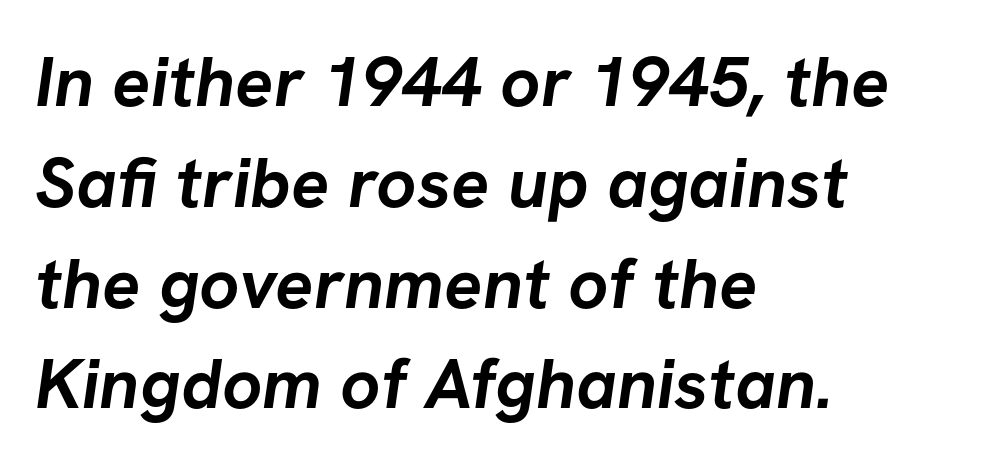
{"serif": "no", "bold": "yes", "weight": "semibold", "width": "normal", "stroke_contrast": "low", "x_height": "medium", "monospaced": "no", "underline": "no", "align": "left", "line_spacing": "normal", "line_spacing_ratio": 1.42, "letter_spacing": "normal", "letter_spacing_em": 0.0, "glyph_px": 71}
